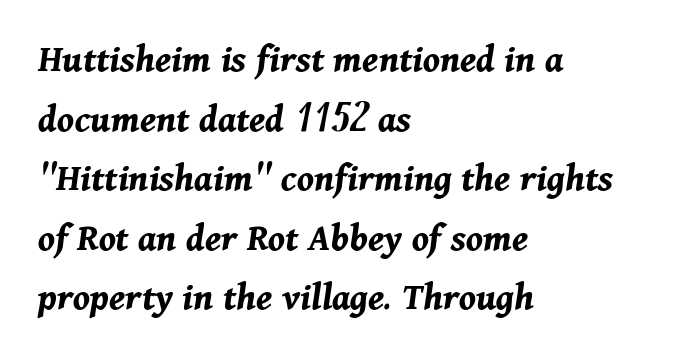
The image shows 40 px bold type, italic (leaning right); set left-aligned, normal line spacing (1.49x), normal letter spacing, not underlined; medium stroke contrast and a medium x-height.
